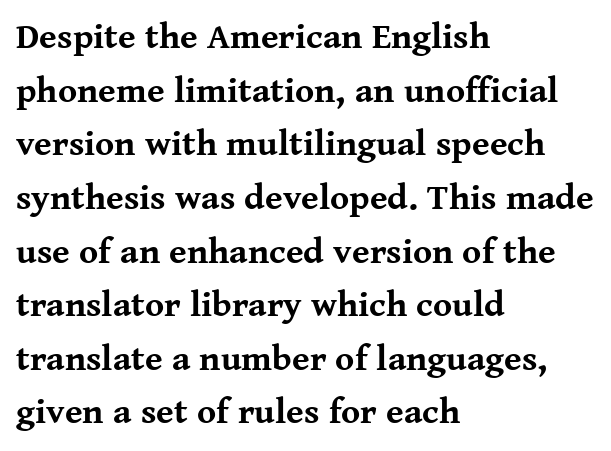
The image shows 36 px bold serif type, upright; set left-aligned, normal line spacing (1.49x), normal letter spacing, not underlined; medium stroke contrast and a medium x-height.
